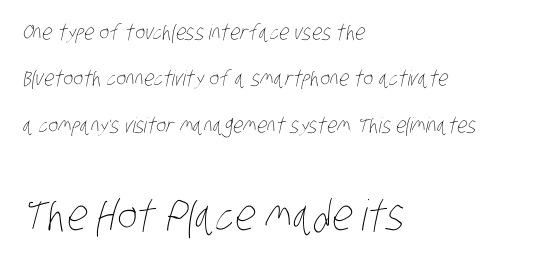
Q: Is the text bold? A: No.
Q: Is the text underlined? A: No.
Q: How is the paragraph aligned? A: Left-aligned.
Q: Is the spacing between letters normal or unusually wide? A: Normal.
Q: Is the spacing between lines tight, normal or loose? A: Loose.
Q: Which block of text is set in a larger size, the first (top) or the second (bottom)? A: The second (bottom) one.
Q: Width (condensed, normal, or wide)? A: Condensed.
Q: Stroke contrast? A: Low.
Q: x-height? A: Large.
Q: Monospaced? A: No.
